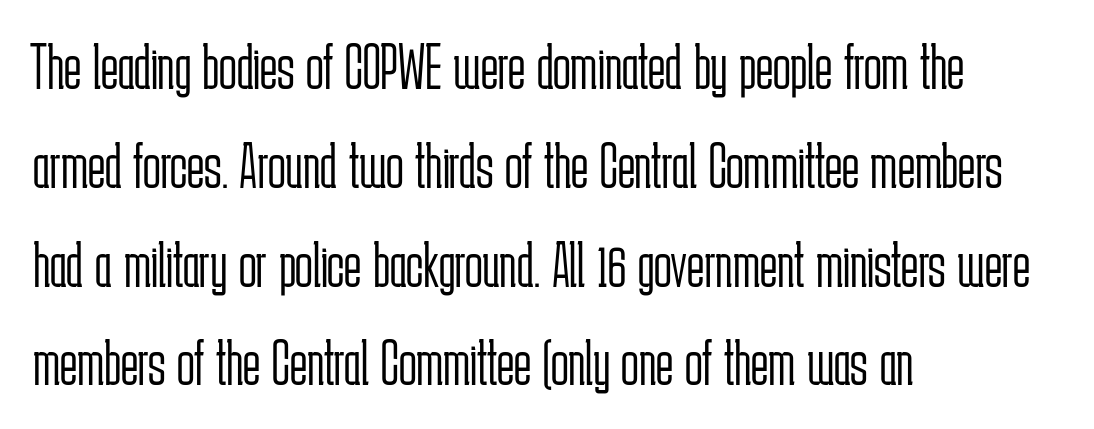
The image shows 65 px light, condensed sans-serif type, upright; set left-aligned, normal line spacing (1.52x), normal letter spacing, not underlined; low stroke contrast and a medium x-height.
